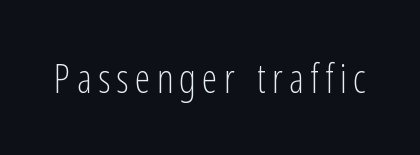
{"serif": "no", "italic": "no", "bold": "no", "weight": "light", "width": "condensed", "stroke_contrast": "low", "x_height": "medium", "monospaced": "no", "underline": "no", "glyph_px": 40}
